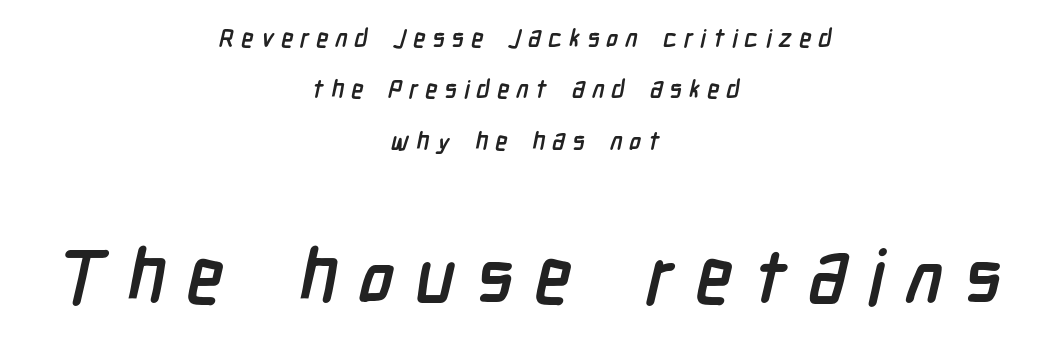
The image shows 75 px semibold, condensed sans-serif type; set centered, loose line spacing (2.06x), unusually wide letter spacing (+0.28 em), not underlined; the second (bottom) block is 3.0x larger; low stroke contrast and a medium x-height.
